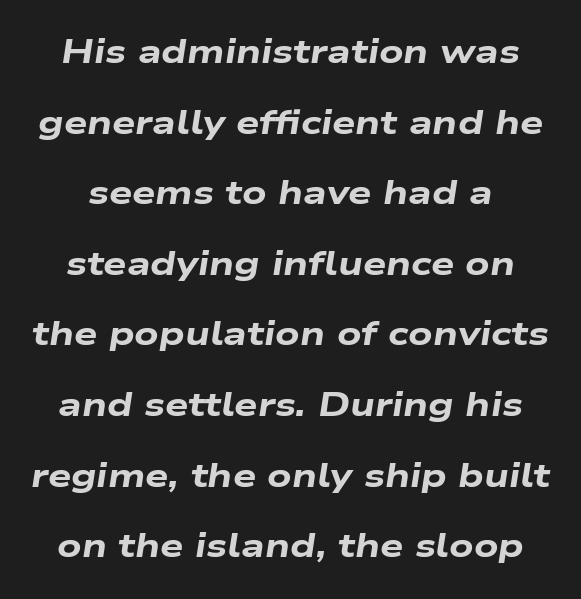
Q: Is the text bold? A: Yes.
Q: Is the text italic (slanted)? A: Yes, it leans right by about 9 degrees.
Q: Is the text underlined? A: No.
Q: Is the spacing between letters normal or unusually wide? A: Normal.
Q: Is the spacing between lines tight, normal or loose? A: Loose.
Q: Width (condensed, normal, or wide)? A: Wide.
Q: Stroke contrast? A: Low.
Q: x-height? A: Medium.
Q: Monospaced? A: No.
